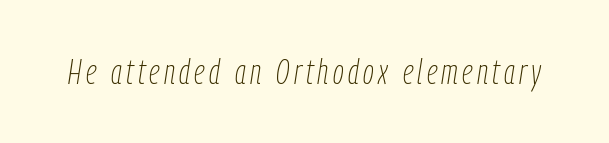
The image shows 34 px thin, condensed type, italic (leaning right); set not underlined; low stroke contrast and a medium x-height.
